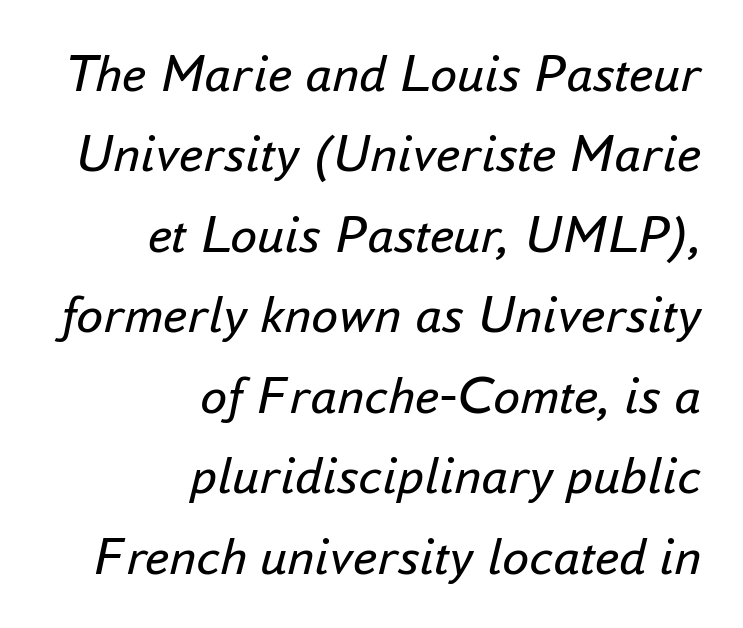
Q: Is the text bold? A: No.
Q: Is the text italic (slanted)? A: Yes, it leans right by about 16 degrees.
Q: Is the text underlined? A: No.
Q: How is the paragraph aligned? A: Right-aligned.
Q: Is the spacing between letters normal or unusually wide? A: Normal.
Q: Is the spacing between lines tight, normal or loose? A: Normal.
Q: Width (condensed, normal, or wide)? A: Normal.
Q: Stroke contrast? A: Low.
Q: x-height? A: Small.
Q: Monospaced? A: No.
